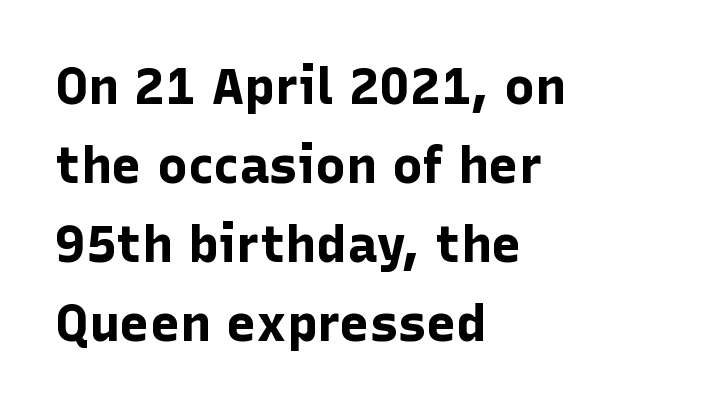
The space directly below the letters is spotless. A sans-serif font was chosen for this passage. Character widths vary here, with narrow letters taking less room than wide ones. Students, observe: this is what conventionally led text looks like. Ordinary non-slanted type is in use.
